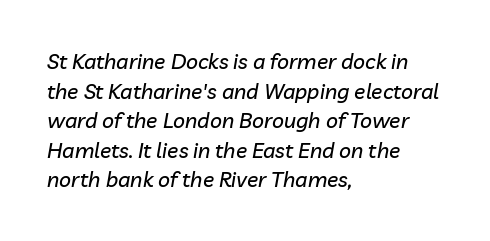
The image shows 21 px text type, italic (leaning right); set left-aligned, normal line spacing (1.41x), normal letter spacing, not underlined.
